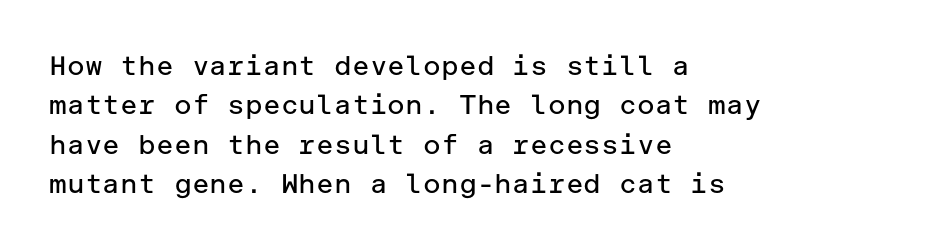
The image shows 27 px text type, upright; set left-aligned, normal line spacing (1.46x), normal letter spacing, not underlined.
